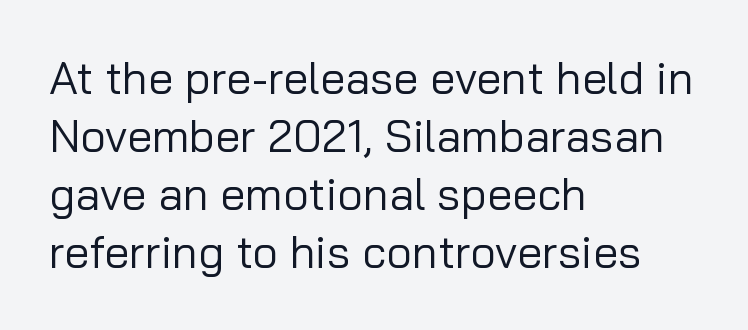
The specimen reads as upright at a glance. Line starts are locked; line ends wander. You could not count columns in this text — the font is proportionally spaced. Glyph-to-glyph distance matches everyday printed text. The font sits on the lighter half of the weight spectrum, regular included. The letters carry no serifs — their stems end cleanly without finishing strokes.
